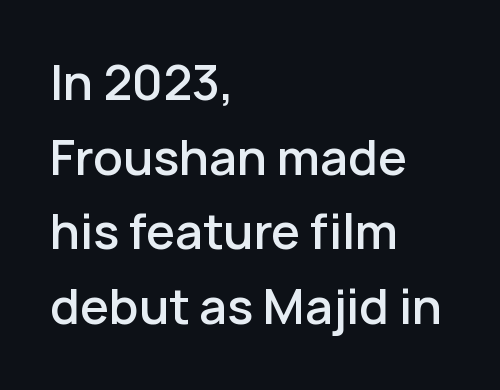
{"serif": "no", "italic": "no", "bold": "semi", "weight": "semibold", "width": "normal", "stroke_contrast": "low", "x_height": "medium", "monospaced": "no", "underline": "no", "align": "left", "line_spacing": "normal", "line_spacing_ratio": 1.59, "letter_spacing": "normal", "letter_spacing_em": 0.0, "glyph_px": 47}
